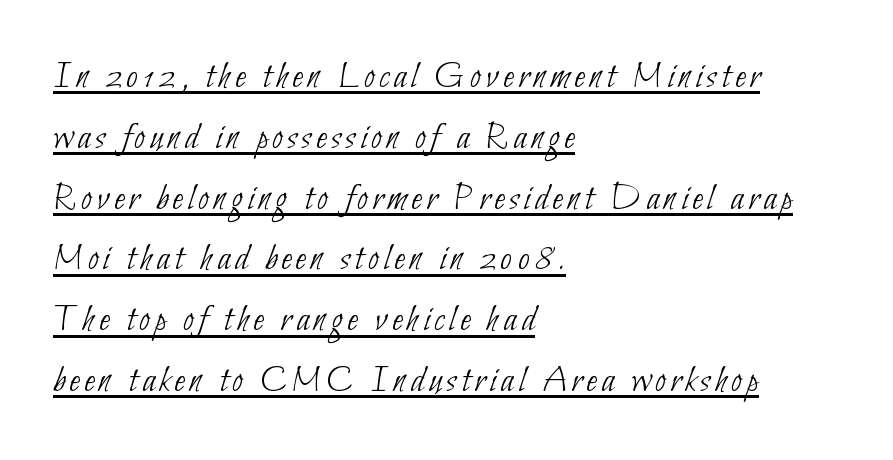
This is sans-serif lettering, the kind often seen on screens and signage. The rendering uses natural spacing where letterforms have individual widths. This block has exactly the height ordinary leading produces. A student would call this left alignment; a typographer would say flush left, rag right.
